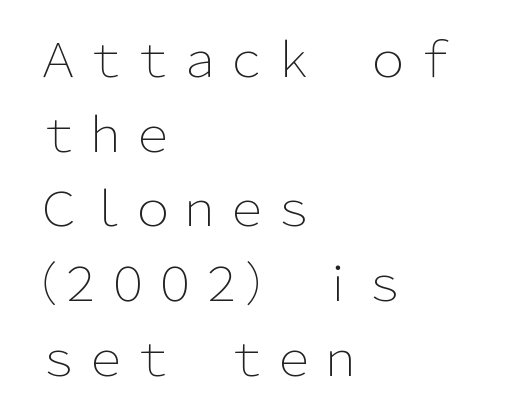
{"serif": "no", "italic": "no", "bold": "no", "weight": "light", "width": "normal", "stroke_contrast": "low", "x_height": "medium", "monospaced": "no", "underline": "no", "align": "left", "line_spacing": "normal", "line_spacing_ratio": 1.59, "letter_spacing": "normal", "letter_spacing_em": 0.0, "glyph_px": 47}
